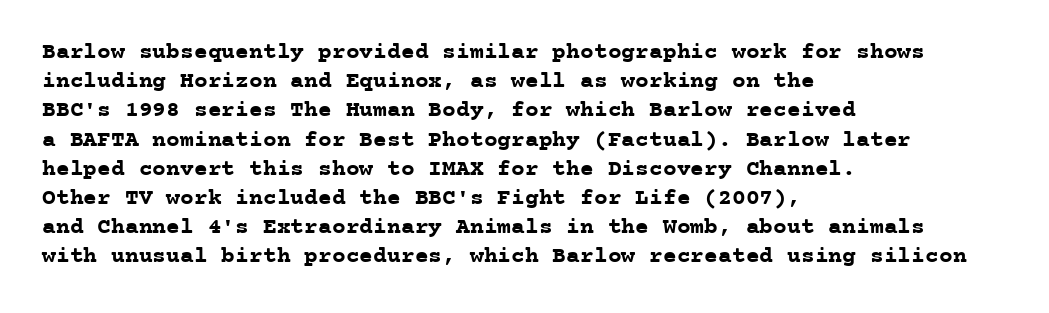
Is the block centered? No — it sits flush against the left margin. Strong, thick strokes mark this as bold type. Plain, unruled lines of type. Nothing unusual about the tracking: characters are spaced as the font intends. When letters stand straight like this, we call the style roman or upright. One glance says typical: line gaps are just what's usual.
